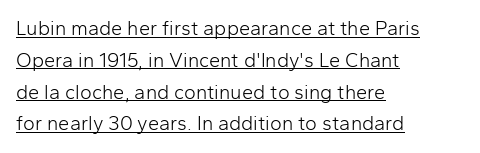
{"italic": "no", "bold": "no", "underline": "yes", "align": "left", "line_spacing": "normal", "line_spacing_ratio": 1.59, "letter_spacing": "normal", "letter_spacing_em": 0.0, "glyph_px": 20}
